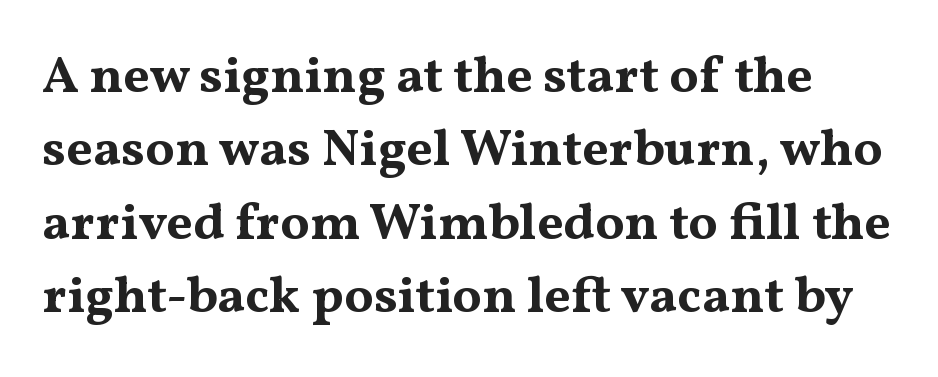
{"serif": "yes", "italic": "no", "bold": "yes", "weight": "bold", "width": "wide", "stroke_contrast": "medium", "x_height": "medium", "monospaced": "no", "underline": "no", "line_spacing": "normal", "line_spacing_ratio": 1.41, "letter_spacing": "normal", "letter_spacing_em": 0.0, "glyph_px": 52}
